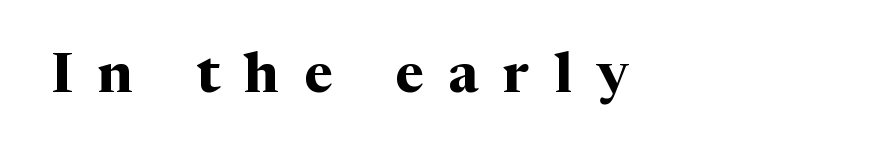
Bare-footed words on every line. There is plenty of visible air inserted between adjacent glyphs. A dark, heavy texture on the line: the type is bold. You could not count columns in this text — the font is proportionally spaced. The typeface chosen for these lines features serifs. Every row of glyphs begins at an identical x-position on the left.
